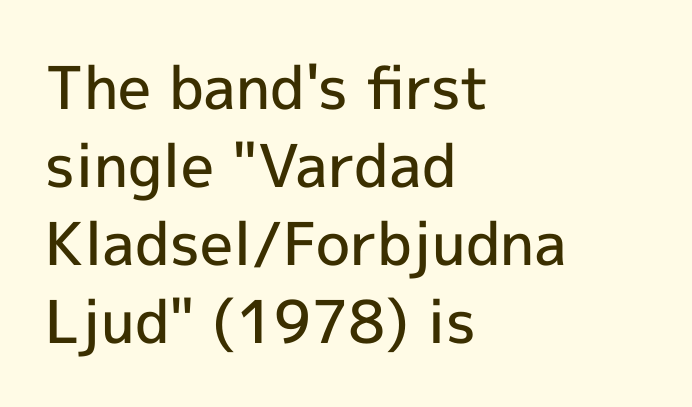
The image shows 59 px semibold sans-serif type, upright; set left-aligned, normal line spacing (1.32x), normal letter spacing, not underlined; a medium x-height.
